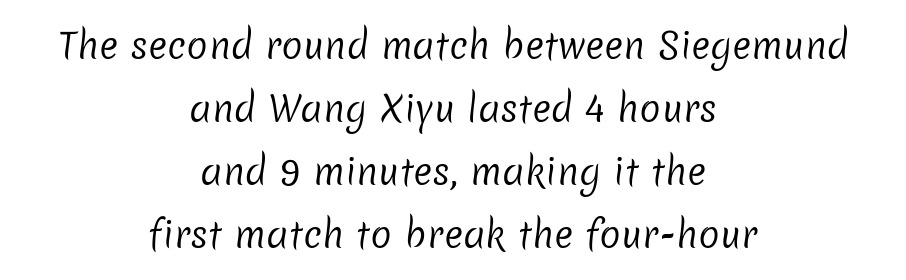
The image shows 36 px regular-weight sans-serif type; set centered, line spacing 1.75x, normal letter spacing, not underlined; low stroke contrast and a medium x-height.
